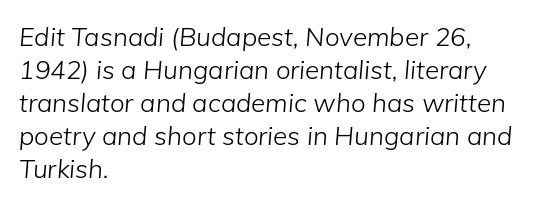
Underlining? Definitely not there. Would a proofreader flag this as italicized? Yes. Normally led — the rows are evenly, conventionally spaced. Ink coverage per letter is moderate at most. The horizontal fit of the characters is conventional and even.
